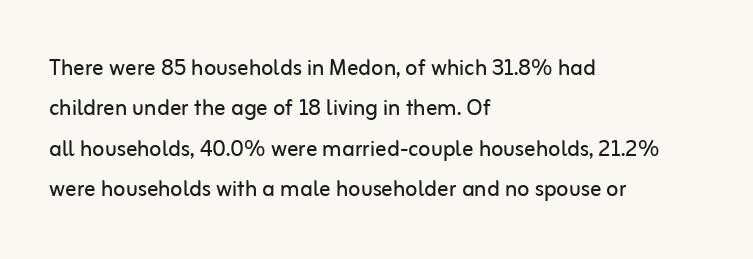
Q: Is the text bold? A: No.
Q: Is the text italic (slanted)? A: No, it is upright.
Q: Is the typeface a serif or a sans-serif typeface? A: Sans-serif.
Q: Is the text underlined? A: No.
Q: How is the paragraph aligned? A: Left-aligned.
Q: Is the spacing between letters normal or unusually wide? A: Normal.
Q: Is the spacing between lines tight, normal or loose? A: Normal.
Q: Width (condensed, normal, or wide)? A: Normal.
Q: Stroke contrast? A: Low.
Q: x-height? A: Medium.
Q: Monospaced? A: No.
